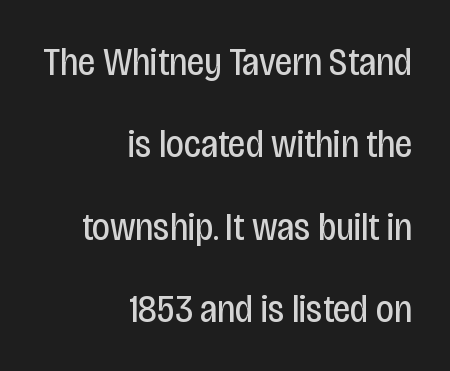
The typography opts for an upright posture over an oblique one. Default kerning and tracking; the words read as compact shapes. Baseline-to-baseline distance is far greater than the letter height. Letters rest on an invisible, unmarked baseline. Character widths vary here, with narrow letters taking less room than wide ones. The characters are drawn with everyday or finer stroke widths.
